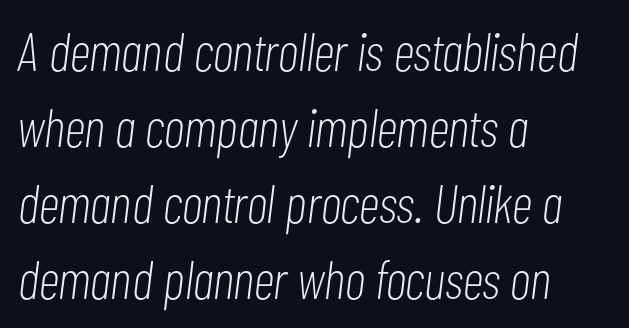
{"italic": "yes", "lean": "right", "slant_degrees": 7, "bold": "no", "weight": "light", "width": "condensed", "stroke_contrast": "low", "x_height": "medium", "monospaced": "no", "underline": "no", "align": "left", "line_spacing": "normal", "line_spacing_ratio": 1.41, "letter_spacing": "normal", "letter_spacing_em": 0.0, "glyph_px": 54}
